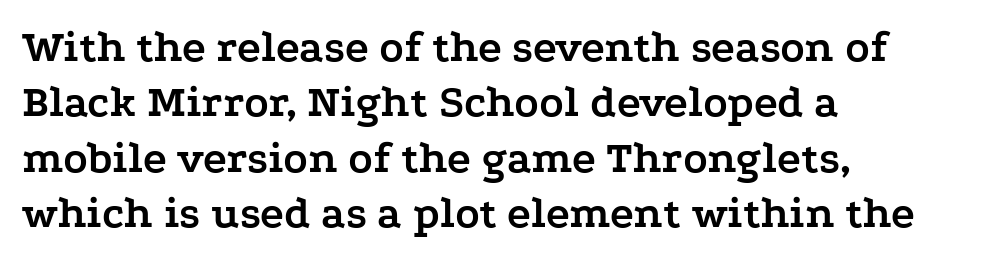
The image shows 45 px semibold, wide serif type, upright; set left-aligned, line spacing 1.23x, normal letter spacing, not underlined; low stroke contrast and a medium x-height.
